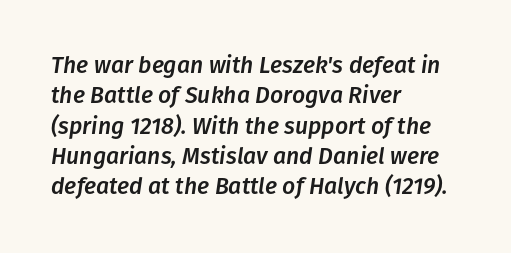
Glyph-to-glyph distance matches everyday printed text. The font's italic variant was chosen for this text. Honestly, the row spacing looks completely unremarkable. Each row of text sits above clean, open space.
